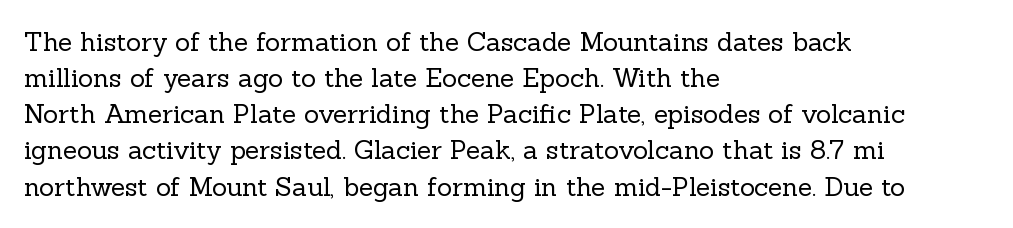
Teacher's note: observe the even left margin — that is flush-left alignment. Students, note that the glyphs here touch the page at normal intervals. Do the letters lean? They stand straight. Descenders hang freely into open space. Stem width sits at or under what a default text font uses.
